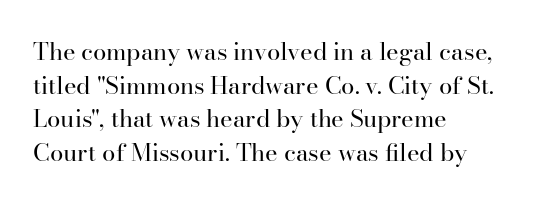
{"italic": "no", "bold": "no", "underline": "no", "align": "left", "line_spacing": "normal", "line_spacing_ratio": 1.4, "letter_spacing": "normal", "letter_spacing_em": 0.0, "glyph_px": 24}
